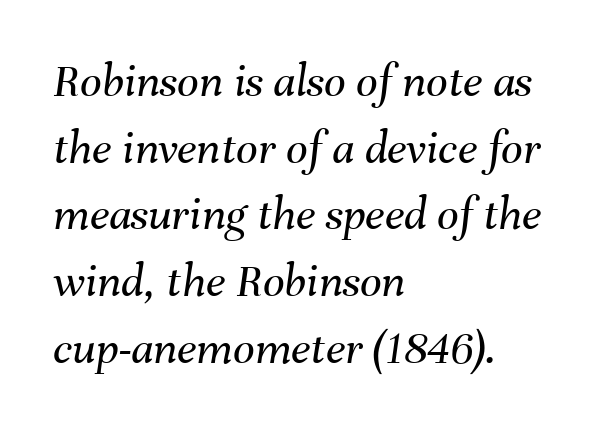
Alignment: flush left. There's an unmistakable incline to the writing here. No word sits above an underline. Weight: in the light-to-regular range. Notice how descenders clear the ascenders below comfortably — that's standard leading.
